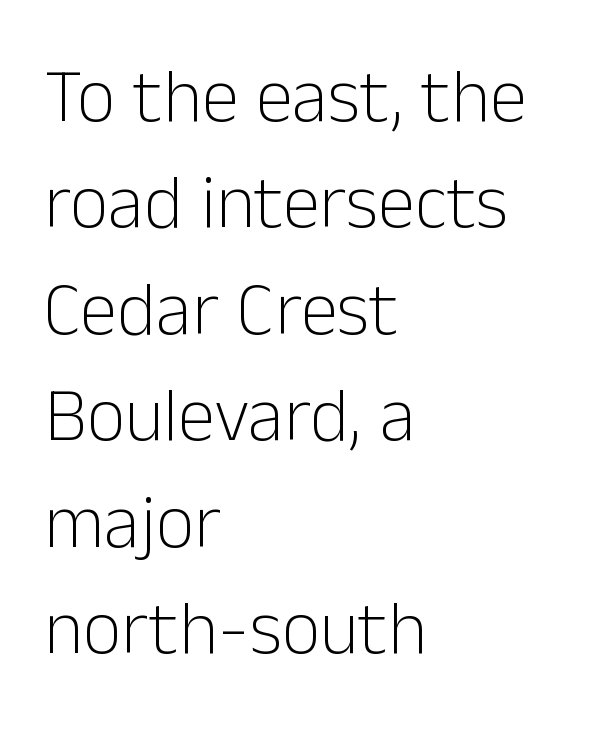
The image shows 75 px light sans-serif type, upright; set left-aligned, normal line spacing (1.42x), normal letter spacing, not underlined; low stroke contrast and a medium x-height.
